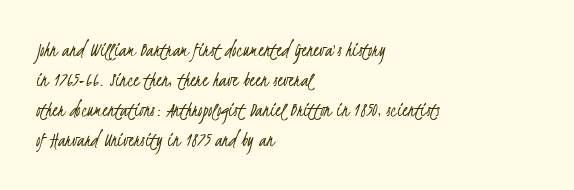
Q: Is the text bold? A: No.
Q: Is the text underlined? A: No.
Q: How is the paragraph aligned? A: Left-aligned.
Q: Is the spacing between letters normal or unusually wide? A: Normal.
Q: Is the spacing between lines tight, normal or loose? A: Normal.
